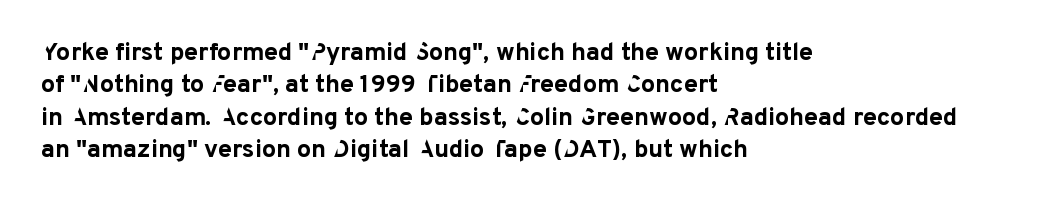
{"italic": "no", "bold": "yes", "underline": "no", "align": "left", "line_spacing": "normal", "line_spacing_ratio": 1.3, "letter_spacing": "normal", "letter_spacing_em": 0.0, "glyph_px": 25}
